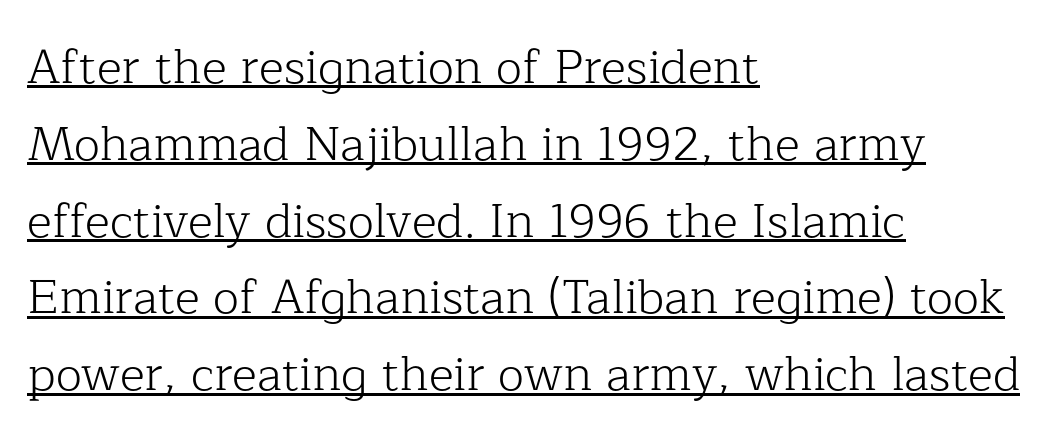
{"serif": "yes", "italic": "no", "bold": "no", "weight": "light", "width": "normal", "stroke_contrast": "low", "x_height": "medium", "monospaced": "no", "underline": "yes", "align": "left", "line_spacing": "normal", "line_spacing_ratio": 1.6, "letter_spacing": "normal", "letter_spacing_em": 0.0, "glyph_px": 48}
